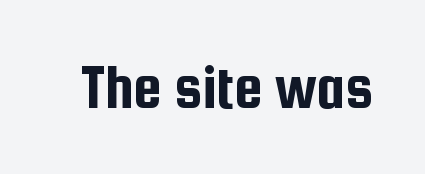
Proportional: the letters do not fall into vertical columns. You can tell it's not italic because the verticals are truly vertical. A bare baseline throughout the passage. Regarding serifs, this sample does without them. The face used here is rendered with its standard letterfit.
